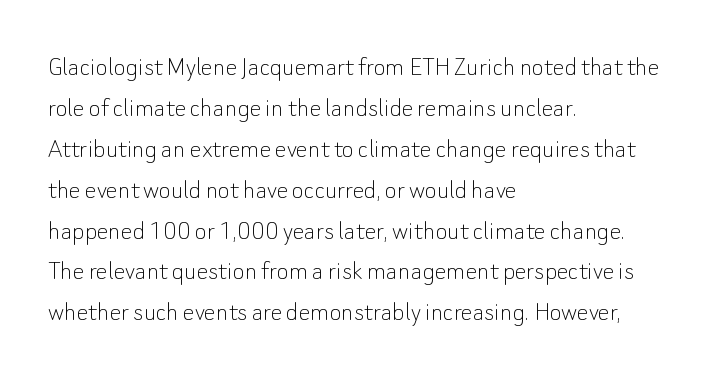
Leading matches the norm, producing a regular column. Are there feet on the stems? There aren't — it's a sans. The typography opts for an upright posture over an oblique one. Compared with a typical body face, this is equally light or lighter still. A typesetter would call this proportional, since set widths differ per character.
